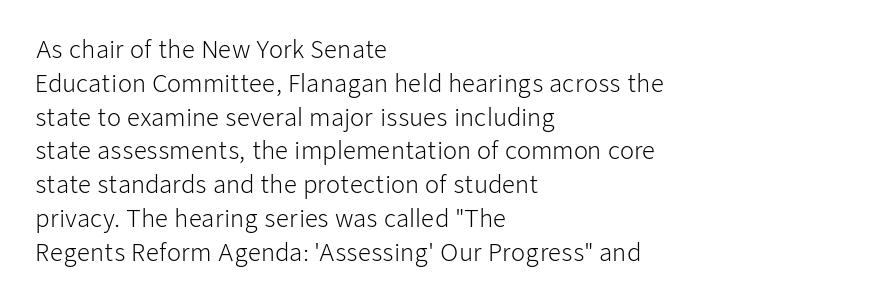
{"italic": "no", "bold": "no", "underline": "no", "align": "left", "line_spacing": "normal", "line_spacing_ratio": 1.47, "letter_spacing": "normal", "letter_spacing_em": 0.0, "glyph_px": 23}
